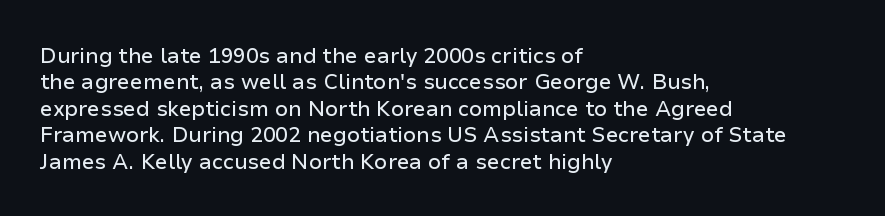
The image shows 21 px text type, upright; set left-aligned, normal line spacing (1.26x), normal letter spacing, not underlined.
